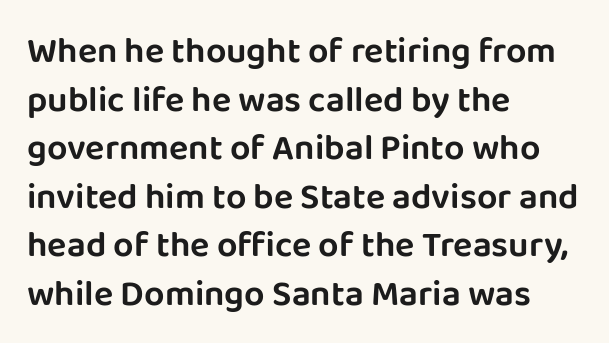
When letters stand straight like this, we call the style roman or upright. If you measured baseline to baseline, you'd find a middling distance. The passage shown is typeset with a sans-serif family. There is no visible air inserted between adjacent glyphs. A classic flush-left, rag-right setting is used for this passage. Glance below the letters and you will spot only blank space.
